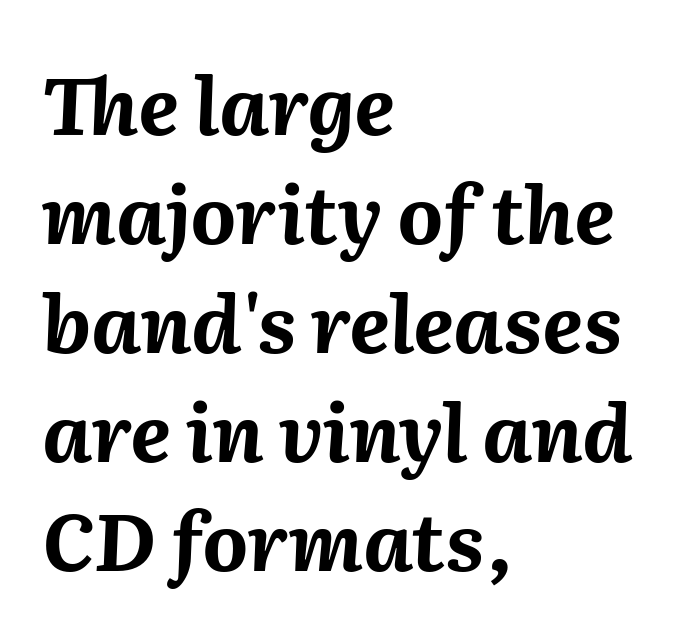
If you measured baseline to baseline, you'd find a middling distance. Line starts are locked; line ends wander. Every letter is thick-stroked: bold, no question. Is the type slanted? Yes — the strokes lean at a clear angle.
